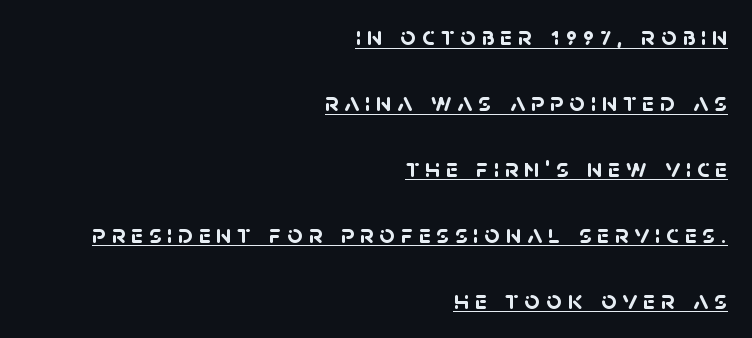
The image shows 27 px bold type; set right-aligned, loose line spacing (2.44x), unusually wide letter spacing (+0.21 em), underlined.
